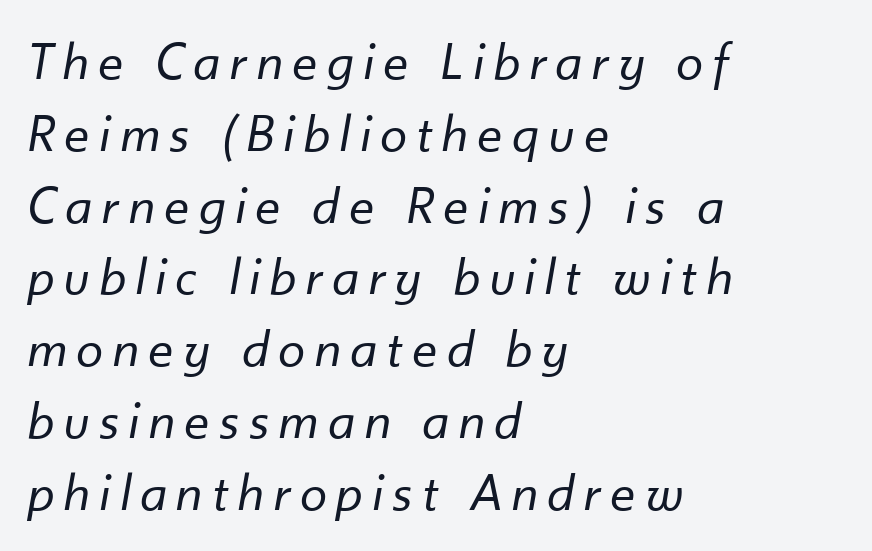
Q: Is the text bold? A: No.
Q: Is the text italic (slanted)? A: Yes, it leans right by about 10 degrees.
Q: Is the text underlined? A: No.
Q: How is the paragraph aligned? A: Left-aligned.
Q: Is the spacing between letters normal or unusually wide? A: Unusually wide.
Q: Is the spacing between lines tight, normal or loose? A: Normal.
Q: Width (condensed, normal, or wide)? A: Normal.
Q: Stroke contrast? A: Low.
Q: x-height? A: Small.
Q: Monospaced? A: No.
